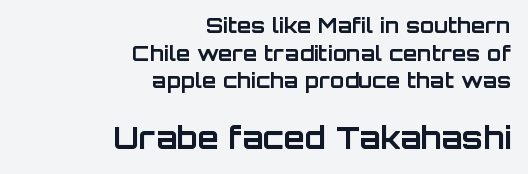
You could not count columns in this text — the font is proportionally spaced. The area under the type is left untouched. Unlike italic type, these characters show no tilt at all. What kind of face is this? One without serifs — a sans. Inter-character spacing is left at the font's built-in metrics.
